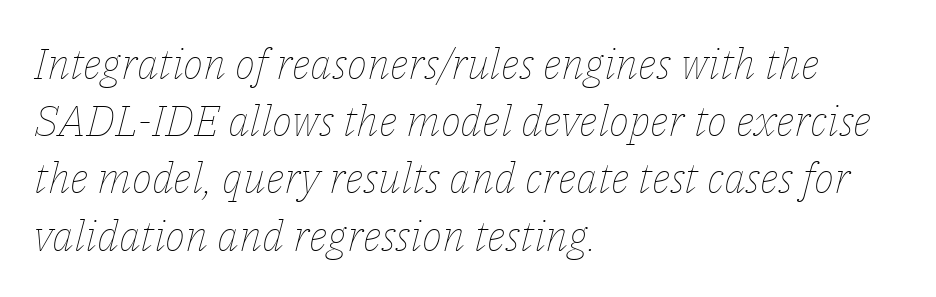
{"italic": "yes", "lean": "right", "slant_degrees": 14, "bold": "no", "weight": "thin", "width": "normal", "stroke_contrast": "low", "x_height": "medium", "monospaced": "no", "underline": "no", "align": "left", "line_spacing": "normal", "line_spacing_ratio": 1.33, "letter_spacing": "normal", "letter_spacing_em": 0.0, "glyph_px": 43}
